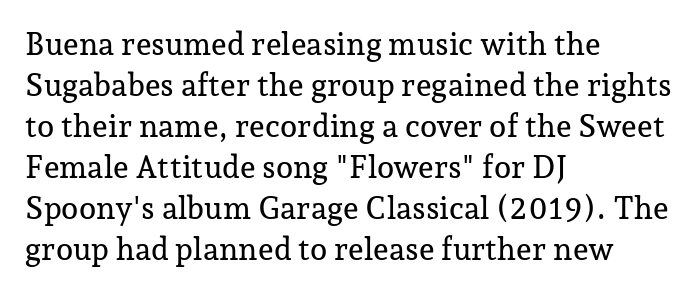
The letters sit at their default tracking, neither squeezed nor spread. A classic flush-left, rag-right setting is used for this passage. A typesetter would call this leading conventional body-copy spacing. Do the letters lean? They stand straight. The area under the type is left untouched. The glyphs in this specimen are seriffed.
